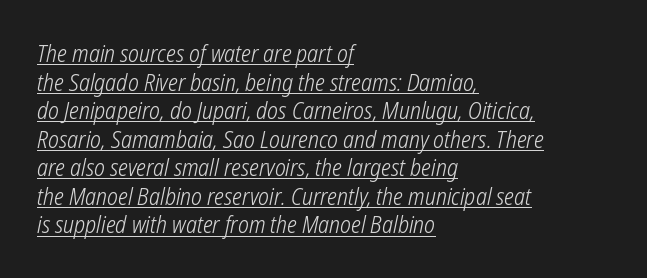
Look at the tracking — it's just the regular setting, nothing added. The passage shown is not bold in any degree. Leftover space on each line is placed entirely after the last word. Each line of the rendering has a horizontal stroke beneath the glyphs.
